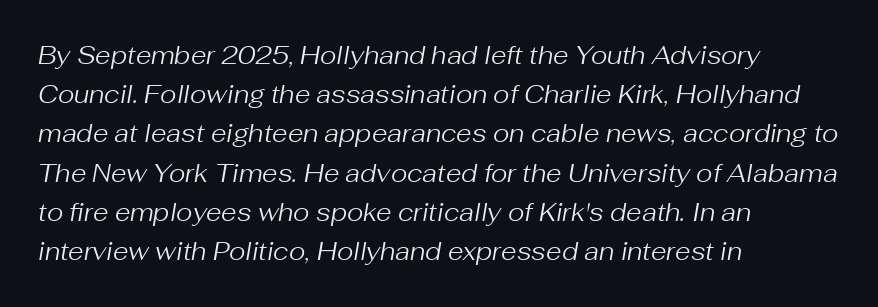
Q: Is the text bold? A: No.
Q: Is the text italic (slanted)? A: Yes, it leans right by about 10 degrees.
Q: Is the text underlined? A: No.
Q: How is the paragraph aligned? A: Left-aligned.
Q: Is the spacing between letters normal or unusually wide? A: Normal.
Q: Is the spacing between lines tight, normal or loose? A: Normal.
